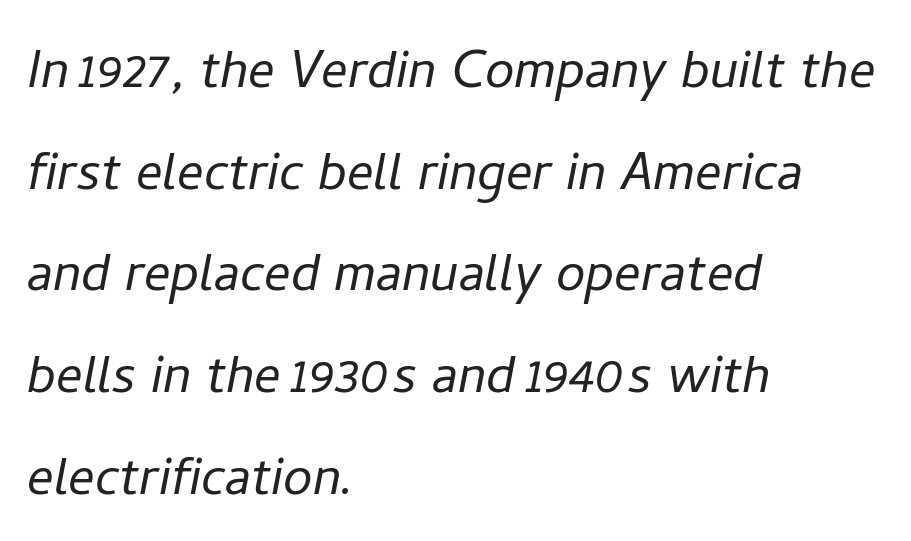
{"italic": "yes", "lean": "right", "slant_degrees": 11, "bold": "no", "weight": "light", "width": "normal", "stroke_contrast": "low", "x_height": "medium", "monospaced": "no", "underline": "no", "align": "left", "line_spacing": "normal", "line_spacing_ratio": 1.54, "letter_spacing": "normal", "letter_spacing_em": 0.0, "glyph_px": 66}
